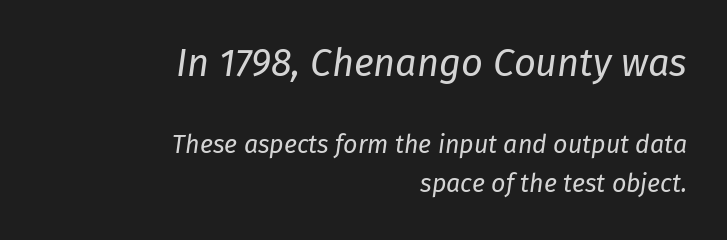
{"italic": "yes", "lean": "right", "slant_degrees": 8, "bold": "no", "weight": "regular", "width": "normal", "stroke_contrast": "low", "x_height": "medium", "monospaced": "no", "underline": "no", "align": "right", "line_spacing": "normal", "line_spacing_ratio": 1.55, "letter_spacing": "normal", "letter_spacing_em": 0.0, "larger_block": "first", "size_ratio": 1.52, "glyph_px": 38}
